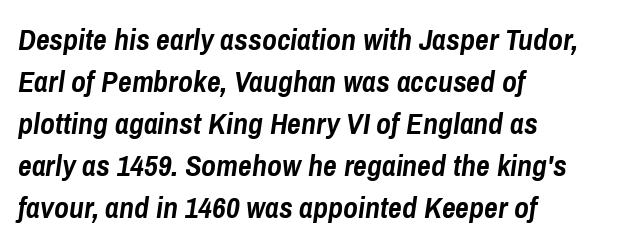
The passage shown is not underscored anywhere. The font is running at its bold setting. Spacing between characters is what you'd get straight out of the box. This rendering uses left alignment, leaving the right contour irregular. Rows of type keep a routine distance in the vertical direction.
